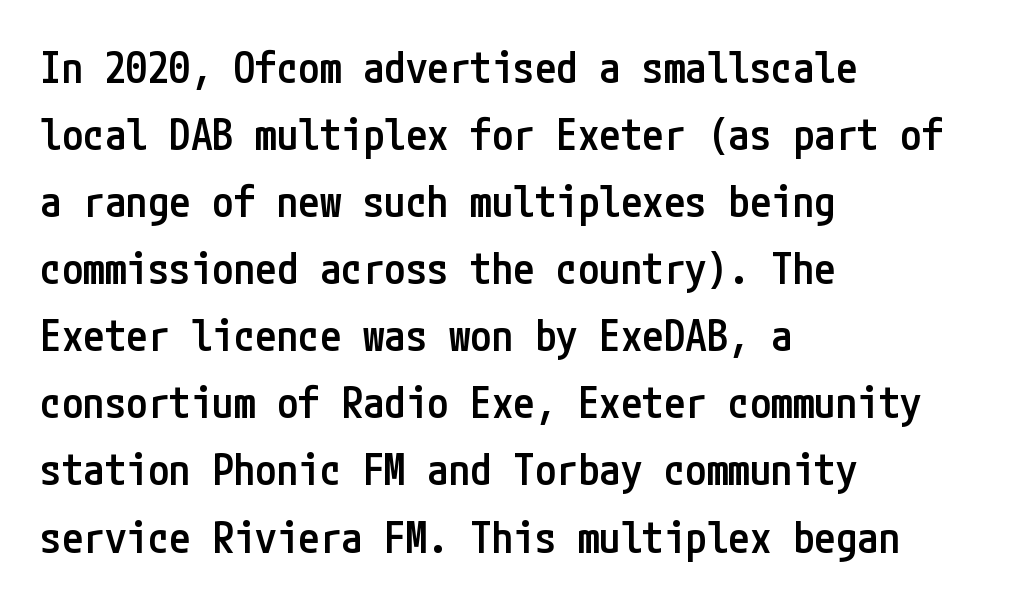
The image shows 43 px semibold, condensed sans-serif type, upright; set left-aligned, normal line spacing (1.56x), normal letter spacing, not underlined; low stroke contrast and a medium x-height.
